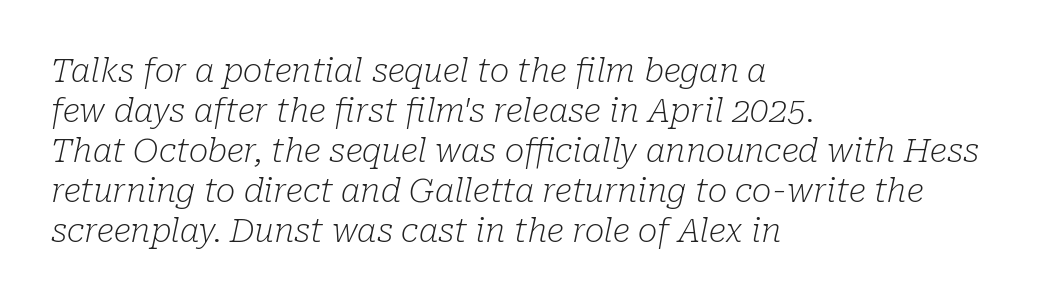
Q: Is the text bold? A: No.
Q: Is the text italic (slanted)? A: Yes, it leans right by about 10 degrees.
Q: Is the typeface a serif or a sans-serif typeface? A: Serif.
Q: Is the text underlined? A: No.
Q: How is the paragraph aligned? A: Left-aligned.
Q: Is the spacing between letters normal or unusually wide? A: Normal.
Q: Width (condensed, normal, or wide)? A: Normal.
Q: Stroke contrast? A: Low.
Q: x-height? A: Medium.
Q: Monospaced? A: No.
